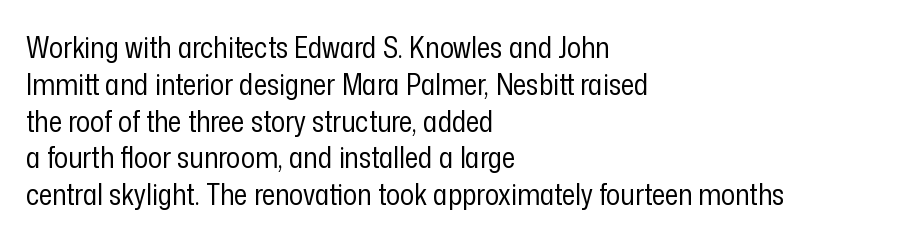
Q: Is the text bold? A: No.
Q: Is the text italic (slanted)? A: No, it is upright.
Q: Is the typeface a serif or a sans-serif typeface? A: Sans-serif.
Q: Is the text underlined? A: No.
Q: How is the paragraph aligned? A: Left-aligned.
Q: Is the spacing between letters normal or unusually wide? A: Normal.
Q: Is the spacing between lines tight, normal or loose? A: Normal.
Q: Width (condensed, normal, or wide)? A: Condensed.
Q: Stroke contrast? A: Low.
Q: x-height? A: Medium.
Q: Monospaced? A: No.
